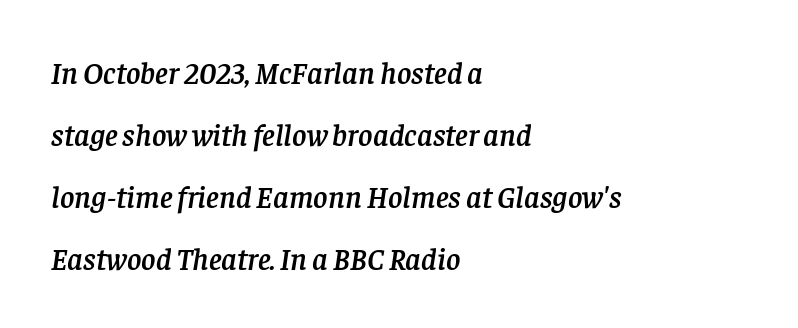
The image shows 31 px serif type, italic (leaning right); set left-aligned, loose line spacing (2.0x), normal letter spacing, not underlined; low stroke contrast and a large x-height.
